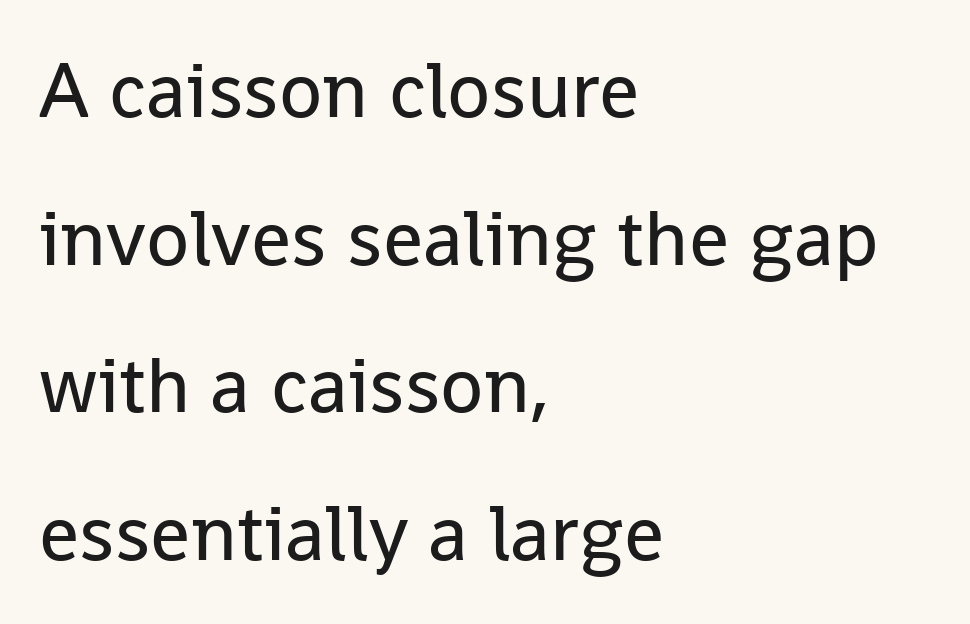
Q: Is the text bold? A: No.
Q: Is the text italic (slanted)? A: No, it is upright.
Q: Is the typeface a serif or a sans-serif typeface? A: Sans-serif.
Q: Is the text underlined? A: No.
Q: How is the paragraph aligned? A: Left-aligned.
Q: Is the spacing between letters normal or unusually wide? A: Normal.
Q: Width (condensed, normal, or wide)? A: Normal.
Q: Stroke contrast? A: Low.
Q: x-height? A: Medium.
Q: Monospaced? A: No.
